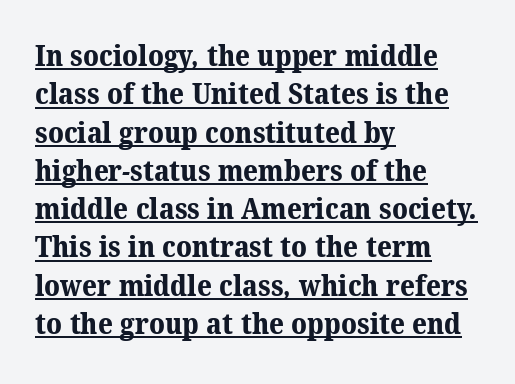
The image shows 29 px bold serif type; set left-aligned, normal line spacing (1.32x), normal letter spacing, underlined; medium stroke contrast and a medium x-height.
